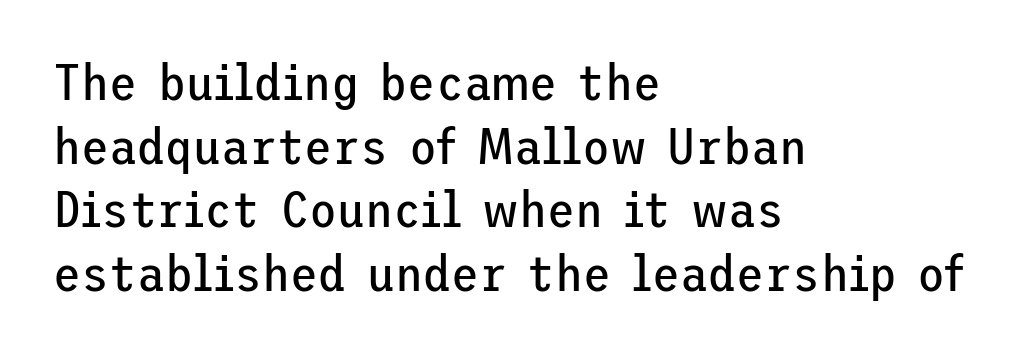
The type is set solid horizontally, with unmodified tracking. It's the straight-up-and-down kind of type. The rag falls on the right side of this text block. Stroke thickness stays within the range of a standard reading face or lighter.
